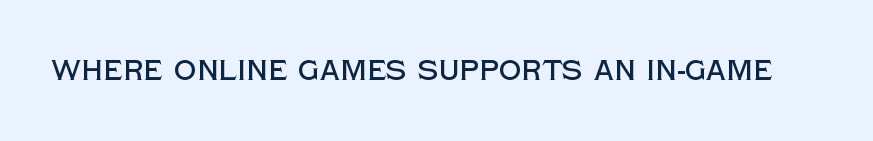
Q: Is the text italic (slanted)? A: No, it is upright.
Q: Is the typeface a serif or a sans-serif typeface? A: Sans-serif.
Q: Is the text underlined? A: No.
Q: Is the spacing between letters normal or unusually wide? A: Normal.
Q: Width (condensed, normal, or wide)? A: Normal.
Q: x-height? A: Large.
Q: Monospaced? A: No.
